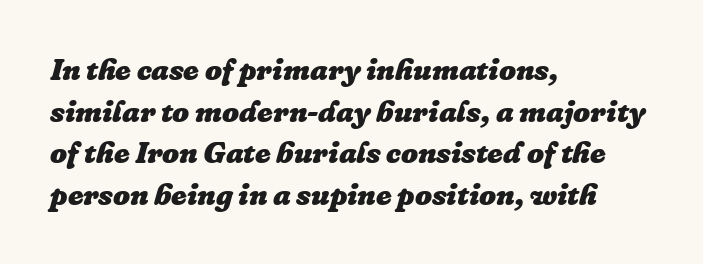
{"italic": "yes", "lean": "right", "slant_degrees": 16, "bold": "yes", "weight": "heavy", "width": "normal", "stroke_contrast": "low", "x_height": "medium", "monospaced": "no", "underline": "no", "align": "left", "line_spacing": "normal", "line_spacing_ratio": 1.39, "letter_spacing": "normal", "letter_spacing_em": 0.0, "glyph_px": 30}
